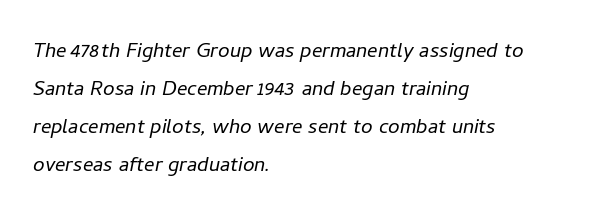
{"italic": "yes", "lean": "right", "slant_degrees": 11, "bold": "no", "underline": "no", "align": "left", "line_spacing": "normal", "line_spacing_ratio": 1.46, "letter_spacing": "normal", "letter_spacing_em": 0.0, "glyph_px": 26}
